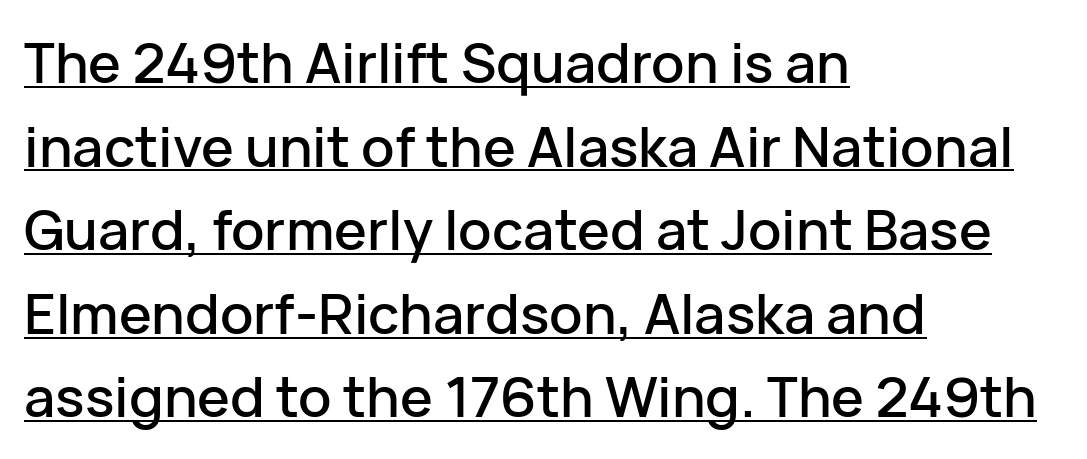
The image shows 55 px sans-serif type, upright; set left-aligned, normal line spacing (1.52x), normal letter spacing, underlined; low stroke contrast and a medium x-height.
